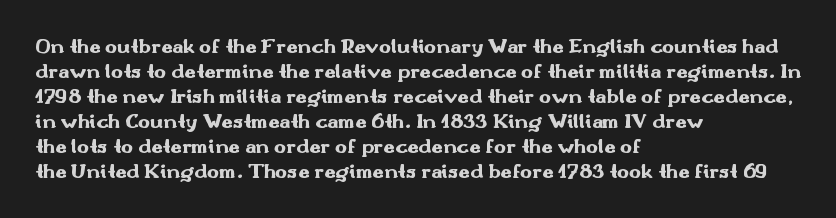
Q: Is the text bold? A: Yes.
Q: Is the text italic (slanted)? A: No, it is upright.
Q: Is the text underlined? A: No.
Q: How is the paragraph aligned? A: Left-aligned.
Q: Is the spacing between letters normal or unusually wide? A: Normal.
Q: Is the spacing between lines tight, normal or loose? A: Normal.
